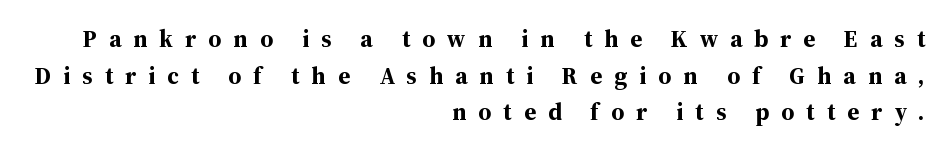
The image shows 24 px bold type, upright; set right-aligned, normal line spacing (1.53x), unusually wide letter spacing (+0.5 em), not underlined.
